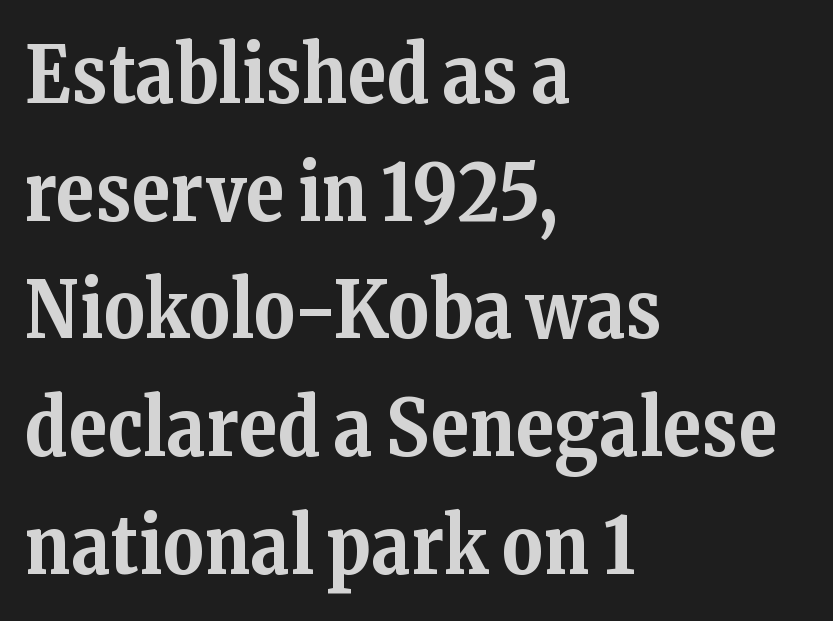
The line-height multiplier appears to be the usual default. In CSS terms this would be text-align: left. The passage shown has conventional tracking throughout. Typographically, this falls in the serif category. This sample has the flowing, uneven cadence of proportional lettering.
